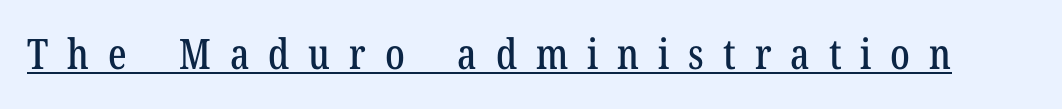
{"serif": "yes", "italic": "no", "width": "condensed", "stroke_contrast": "low", "x_height": "medium", "monospaced": "no", "underline": "yes", "letter_spacing": "wide", "letter_spacing_em": 0.45, "glyph_px": 42}
